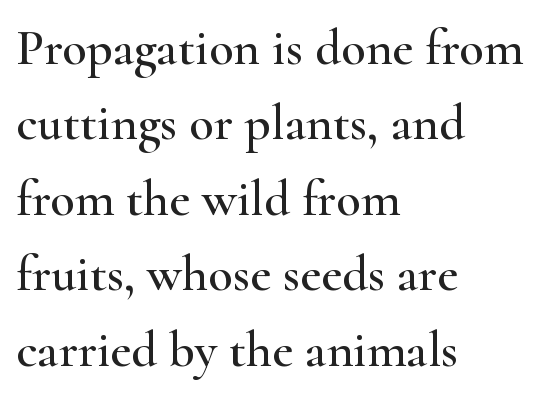
The image shows 51 px wide serif type, upright; set left-aligned, normal line spacing (1.48x), normal letter spacing, not underlined; high stroke contrast and a small x-height.
